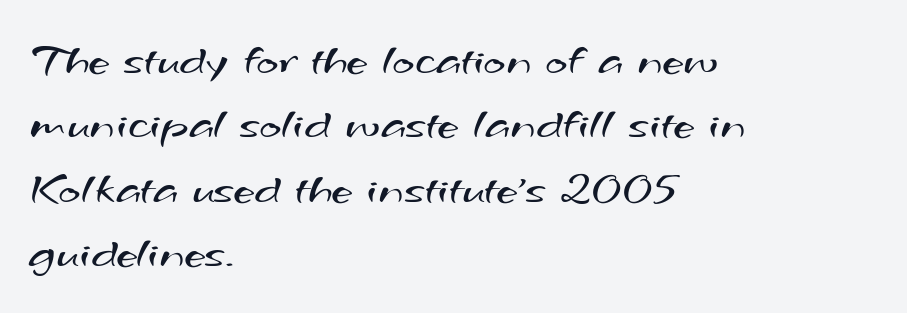
{"serif": "no", "bold": "no", "weight": "regular", "width": "wide", "stroke_contrast": "medium", "x_height": "small", "monospaced": "no", "underline": "no", "align": "left", "line_spacing": "normal", "line_spacing_ratio": 1.37, "letter_spacing": "normal", "letter_spacing_em": 0.0, "glyph_px": 47}
